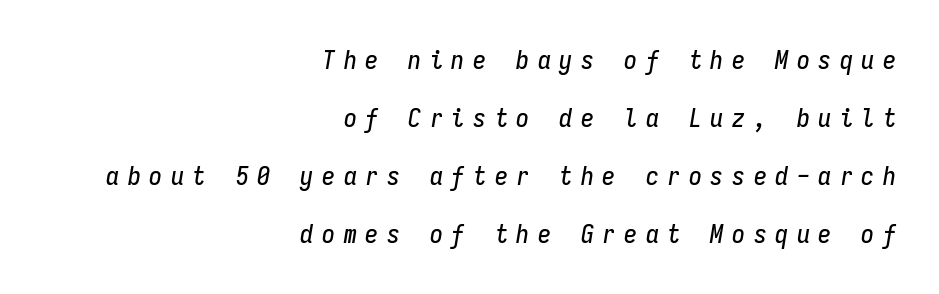
The image shows 26 px text type, italic (leaning right); set right-aligned, loose line spacing (2.23x), unusually wide letter spacing (+0.33 em), not underlined.
